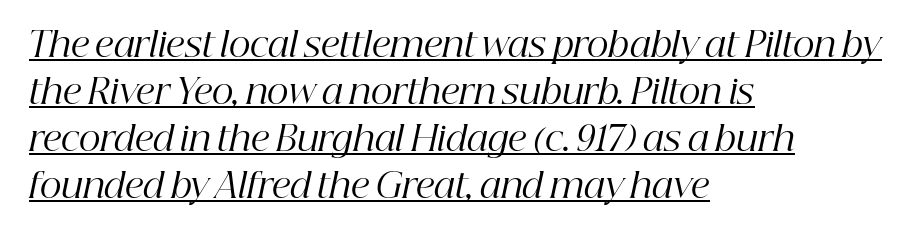
The image shows 34 px regular-weight serif type, italic (leaning right); set left-aligned, normal line spacing (1.38x), normal letter spacing, underlined; high stroke contrast and a medium x-height.
